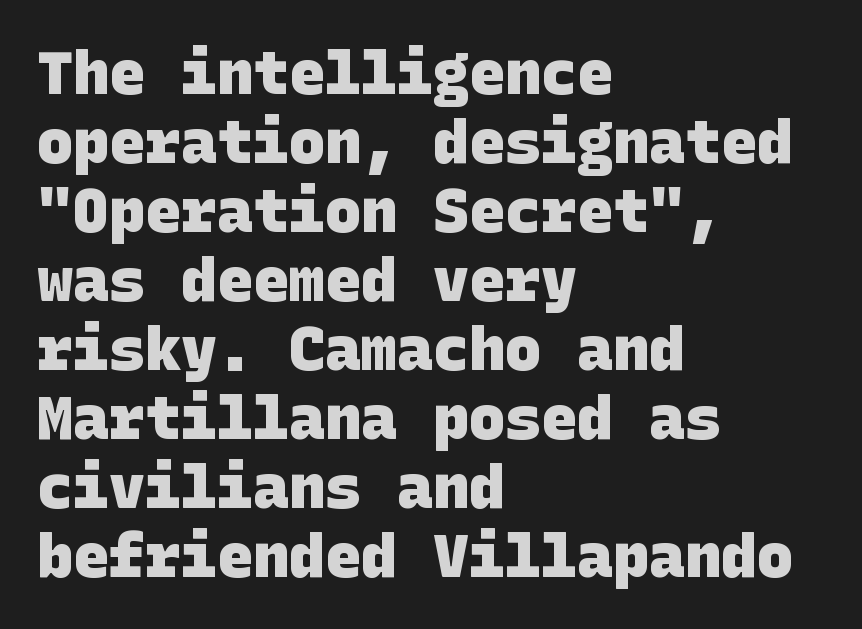
{"serif": "no", "bold": "yes", "weight": "heavy", "width": "normal", "stroke_contrast": "low", "x_height": "large", "underline": "no", "align": "left", "line_spacing": "tight", "line_spacing_ratio": 1.15, "letter_spacing": "normal", "letter_spacing_em": 0.0, "glyph_px": 60}
